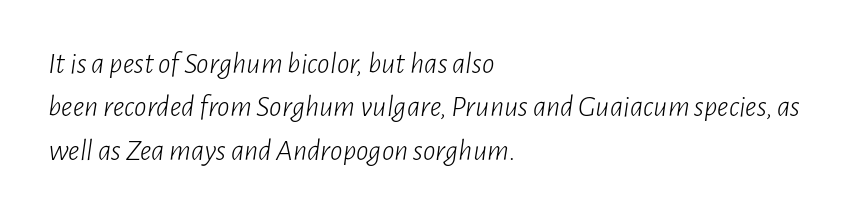
The image shows 31 px light, condensed type, italic (leaning right); set left-aligned, normal line spacing (1.4x), normal letter spacing, not underlined; low stroke contrast and a medium x-height.
